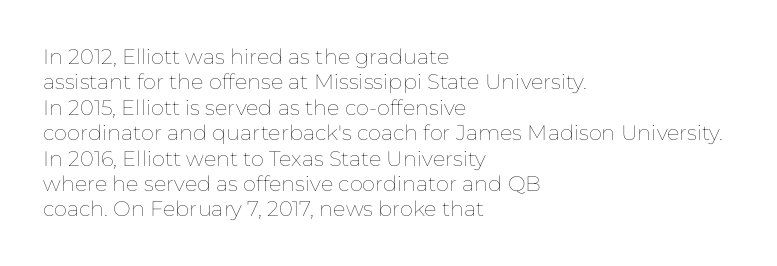
A bare baseline throughout the passage. Line beginnings align vertically; line endings do not. This sample uses plain, unmodified letter spacing. Posture: straight, roman, zero tilt. Is this a heavy cut? Hardly; it is regular or lighter.
